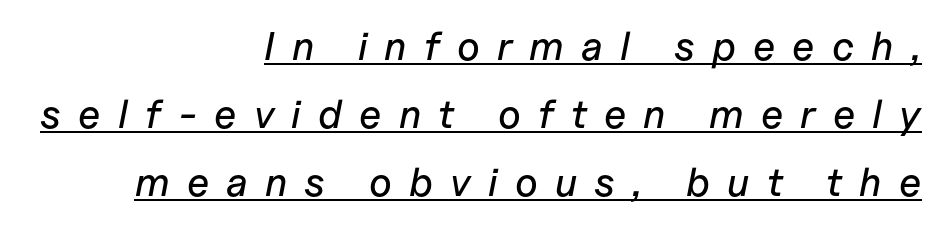
Q: Is the text italic (slanted)? A: Yes, it leans right by about 11 degrees.
Q: Is the text underlined? A: Yes.
Q: How is the paragraph aligned? A: Right-aligned.
Q: Is the spacing between letters normal or unusually wide? A: Unusually wide.
Q: Is the spacing between lines tight, normal or loose? A: Normal.
Q: Width (condensed, normal, or wide)? A: Normal.
Q: Stroke contrast? A: Low.
Q: x-height? A: Medium.
Q: Monospaced? A: No.
